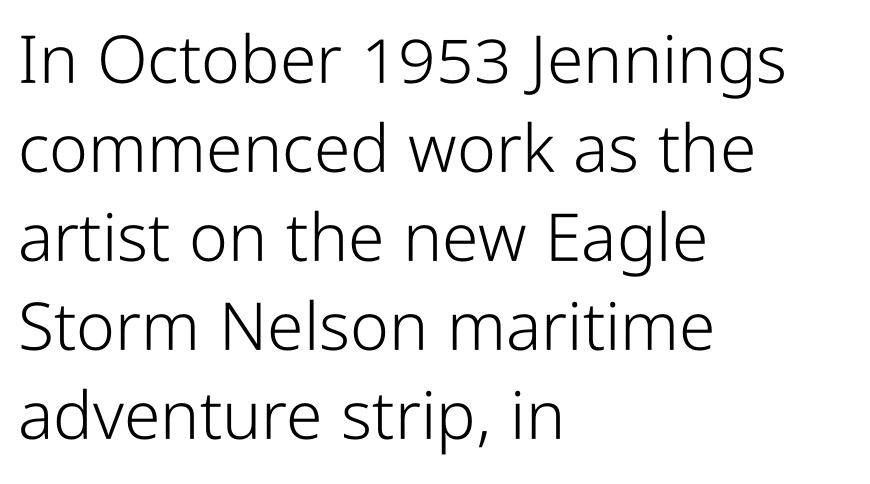
The image shows 66 px light, condensed sans-serif type, upright; set left-aligned, normal line spacing (1.35x), normal letter spacing, not underlined; low stroke contrast and a medium x-height.
